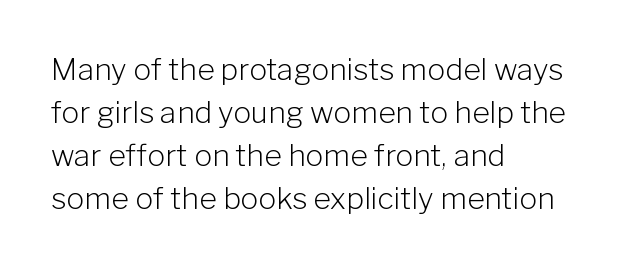
Q: Is the text bold? A: No.
Q: Is the text italic (slanted)? A: No, it is upright.
Q: Is the typeface a serif or a sans-serif typeface? A: Sans-serif.
Q: Is the text underlined? A: No.
Q: How is the paragraph aligned? A: Left-aligned.
Q: Is the spacing between letters normal or unusually wide? A: Normal.
Q: Is the spacing between lines tight, normal or loose? A: Normal.
Q: Width (condensed, normal, or wide)? A: Normal.
Q: Stroke contrast? A: Low.
Q: x-height? A: Medium.
Q: Monospaced? A: No.
